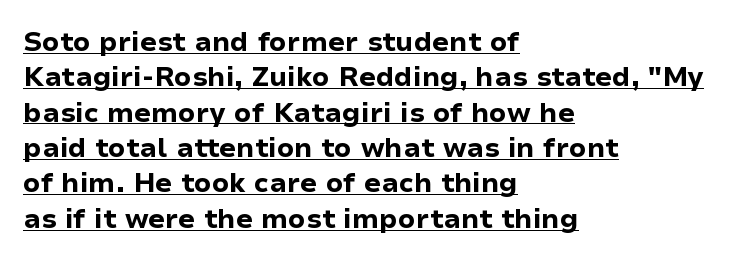
The image shows 27 px bold type, upright; set left-aligned, normal line spacing (1.31x), normal letter spacing, underlined.
